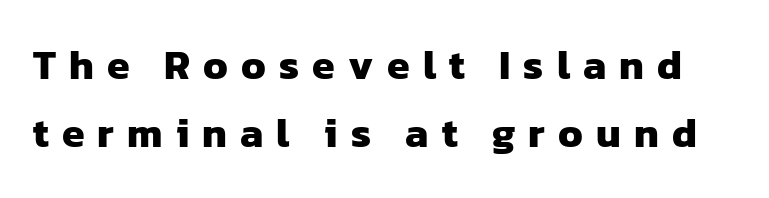
The image shows 41 px heavy sans-serif type; set normal line spacing (1.67x), unusually wide letter spacing (+0.32 em), not underlined; low stroke contrast and a medium x-height.
